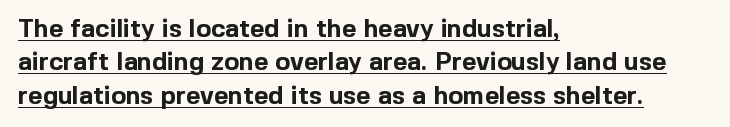
The image shows 25 px bold type, upright; set left-aligned, normal line spacing (1.34x), normal letter spacing, underlined.
